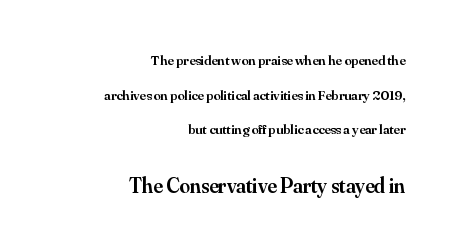
Does the lettering tilt? It doesn't — this is upright. What's the leading like? Stretched, with rows far apart. Teacher's note: observe the even right margin — that is flush-right alignment. Compare the two chunks: the lower has the greater cap height. Here the glyphs are tracked normally, forming tight word shapes. Caption: semibold face, moderately heavy strokes.
